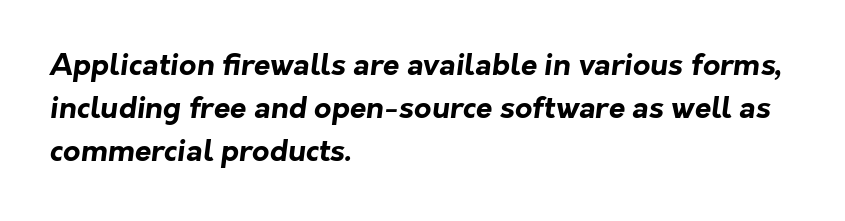
Nothing sits at the stroke ends, so this counts as sans-serif. Every letter is thick-stroked: bold, no question. Is there much room between lines? A standard amount, neither cramped nor airy. The letters advance in unequal steps, a hallmark of proportional type. The string is rendered with underlining switched off.
